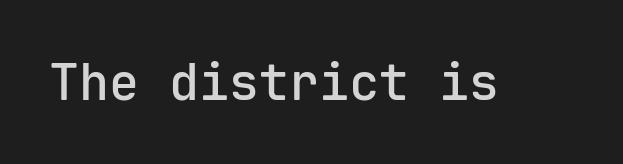
No word sits above an underline. Is this a fixed-width face? Yes — each glyph sits in an identical cell. The specimen reads as upright at a glance. Unlike a traditional serif, this face leaves its strokes unadorned. Caption: standard tracking, unaltered. Weight: semibold (demi).
